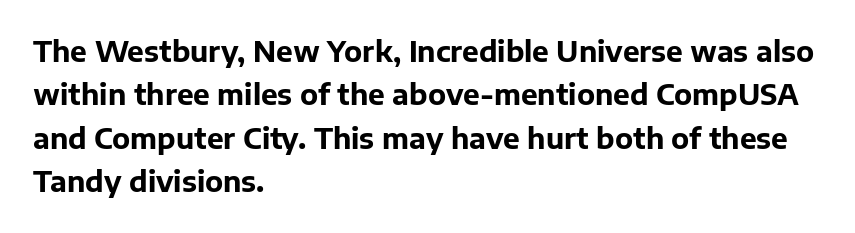
{"serif": "no", "italic": "no", "bold": "yes", "weight": "bold", "width": "normal", "stroke_contrast": "low", "x_height": "medium", "monospaced": "no", "underline": "no", "align": "left", "line_spacing": "normal", "line_spacing_ratio": 1.55, "letter_spacing": "normal", "letter_spacing_em": 0.0, "glyph_px": 28}
